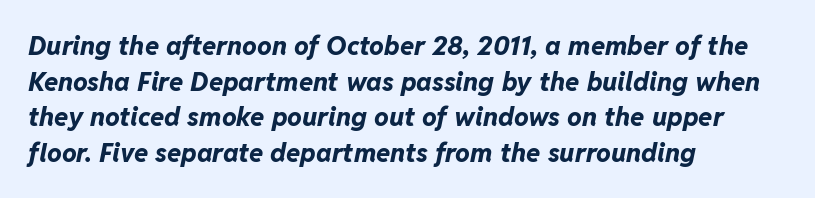
The image shows 26 px bold type, italic (leaning right); set left-aligned, normal line spacing (1.37x), normal letter spacing, not underlined.
